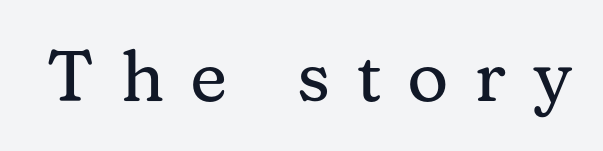
Q: Is the text bold? A: No.
Q: Is the text italic (slanted)? A: No, it is upright.
Q: Is the typeface a serif or a sans-serif typeface? A: Serif.
Q: Is the text underlined? A: No.
Q: Is the spacing between letters normal or unusually wide? A: Unusually wide.
Q: Width (condensed, normal, or wide)? A: Normal.
Q: Stroke contrast? A: Medium.
Q: x-height? A: Medium.
Q: Monospaced? A: No.
